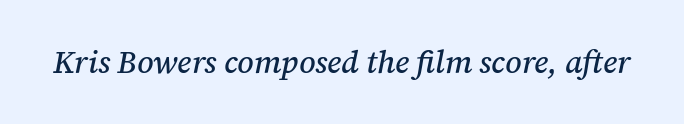
Q: Is the text italic (slanted)? A: Yes, it leans right by about 12 degrees.
Q: Is the typeface a serif or a sans-serif typeface? A: Serif.
Q: Is the text underlined? A: No.
Q: Is the spacing between letters normal or unusually wide? A: Normal.
Q: Width (condensed, normal, or wide)? A: Normal.
Q: Stroke contrast? A: Medium.
Q: x-height? A: Medium.
Q: Monospaced? A: No.
